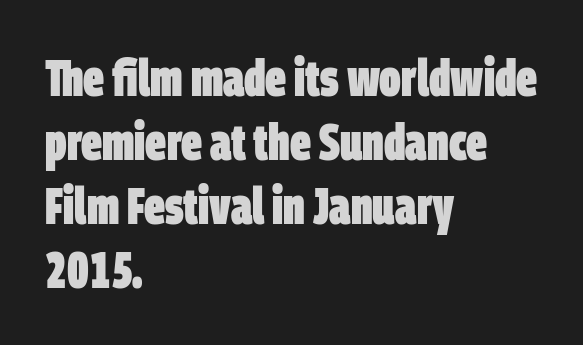
Bare-footed words on every line. Characters follow at the spacing the type designer built in. A typesetter would label this face a sans. Think of a printed novel: that variable character pitch is what you see here. Reading down the block, your eye returns to a fixed left position each line.
